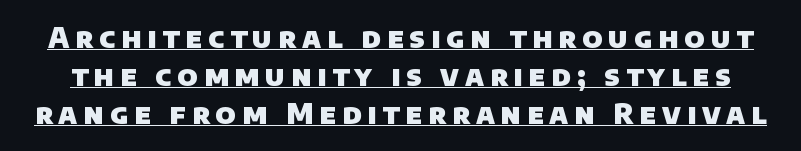
This sample uses expanded letter spacing, leaving extra air between glyphs. Summary of vertical rhythm: regular, with standard interline spacing. In terms of letterform style, serifs are entirely absent. Do the characters align in a grid? No, the font is proportional.
